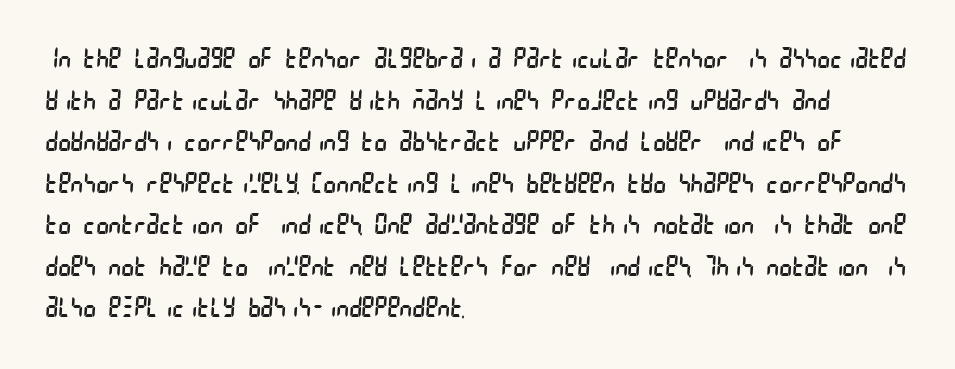
The image shows 27 px text type; set left-aligned, normal line spacing (1.54x), normal letter spacing, not underlined.
